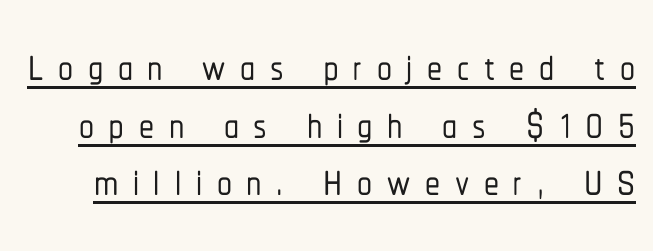
The image shows 60 px condensed sans-serif type, upright; set tight line spacing (0.96x), unusually wide letter spacing (+0.24 em), underlined; low stroke contrast and a medium x-height.
